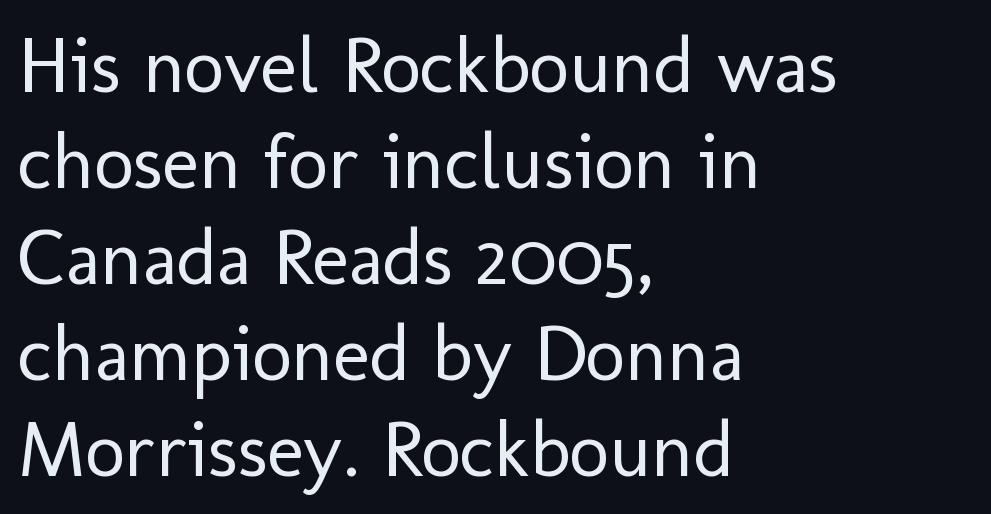
Q: Is the text bold? A: No.
Q: Is the text italic (slanted)? A: No, it is upright.
Q: Is the typeface a serif or a sans-serif typeface? A: Sans-serif.
Q: Is the text underlined? A: No.
Q: How is the paragraph aligned? A: Left-aligned.
Q: Is the spacing between letters normal or unusually wide? A: Normal.
Q: Width (condensed, normal, or wide)? A: Normal.
Q: Stroke contrast? A: Low.
Q: x-height? A: Medium.
Q: Monospaced? A: No.
